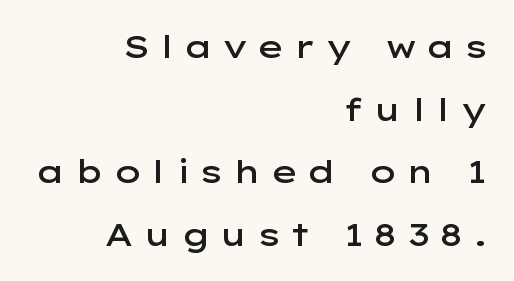
{"serif": "no", "italic": "no", "bold": "semi", "weight": "semibold", "width": "wide", "stroke_contrast": "low", "x_height": "medium", "monospaced": "no", "underline": "no", "align": "right", "line_spacing": "loose", "line_spacing_ratio": 1.96, "letter_spacing": "wide", "letter_spacing_em": 0.27, "glyph_px": 32}
